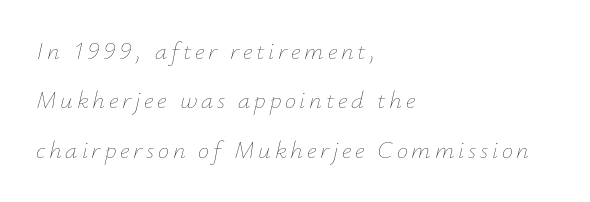
This reads as an unemphasized weight, regular at the heaviest. Emphasis-style slanted type is in use. The typesetter chose a ragged-right arrangement here. How would I describe the line gaps? Wide and relaxed. Any mark beneath the type? The region is blank.
